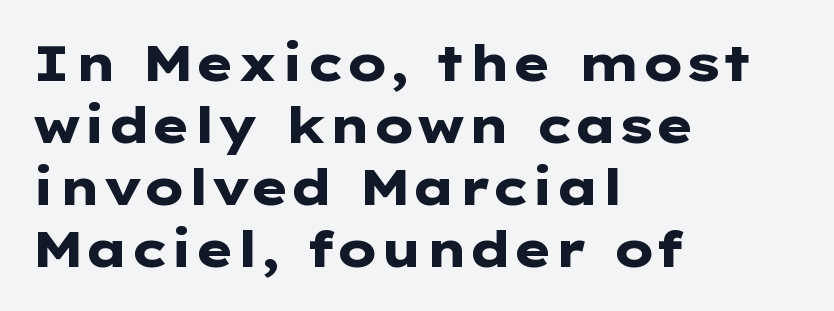
The image shows 50 px heavy, wide sans-serif type, upright; set left-aligned, line spacing 1.24x, normal letter spacing, not underlined; low stroke contrast and a medium x-height.
